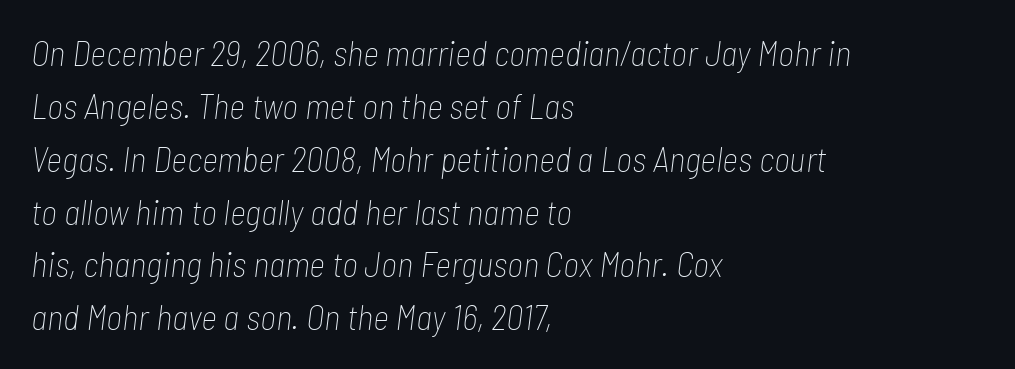
Q: Is the text bold? A: No.
Q: Is the text italic (slanted)? A: Yes, it leans right by about 7 degrees.
Q: Is the text underlined? A: No.
Q: How is the paragraph aligned? A: Left-aligned.
Q: Is the spacing between letters normal or unusually wide? A: Normal.
Q: Is the spacing between lines tight, normal or loose? A: Normal.
Q: Width (condensed, normal, or wide)? A: Condensed.
Q: Stroke contrast? A: Low.
Q: x-height? A: Medium.
Q: Monospaced? A: No.
